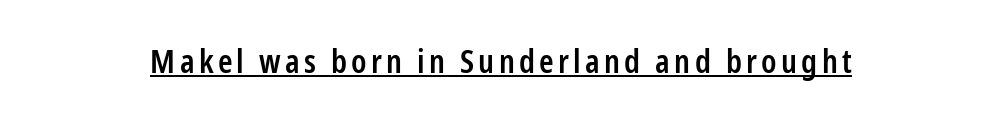
Characters remain perfectly vertical along every line. Note the varied advance widths — an 'i' is clearly narrower than an 'm'. Bold? Not quite — semibold, heavier than regular but stopping short. This rendering employs a face without finishing strokes, i.e., a sans-serif.
